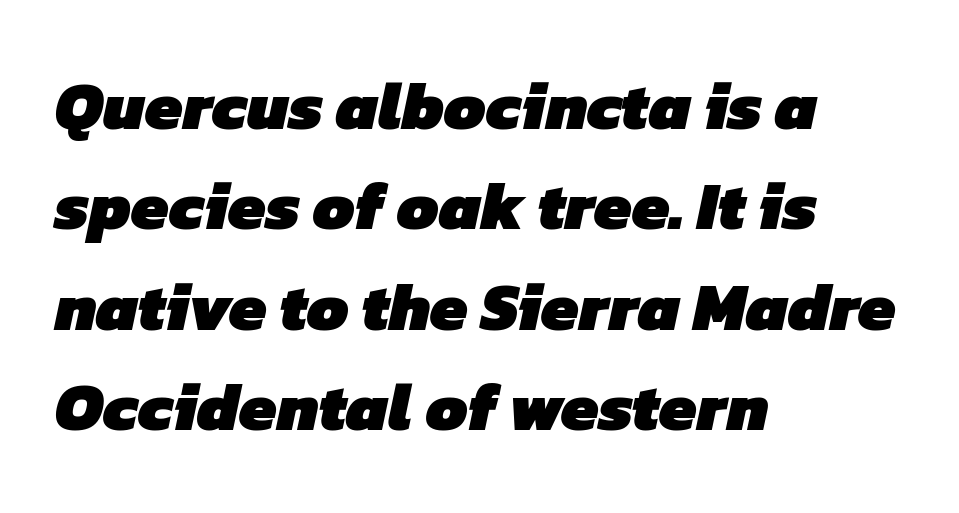
Q: Is the text bold? A: Yes.
Q: Is the typeface a serif or a sans-serif typeface? A: Sans-serif.
Q: Is the text underlined? A: No.
Q: How is the paragraph aligned? A: Left-aligned.
Q: Is the spacing between letters normal or unusually wide? A: Normal.
Q: Is the spacing between lines tight, normal or loose? A: Normal.
Q: Width (condensed, normal, or wide)? A: Normal.
Q: Stroke contrast? A: Low.
Q: x-height? A: Medium.
Q: Monospaced? A: No.
